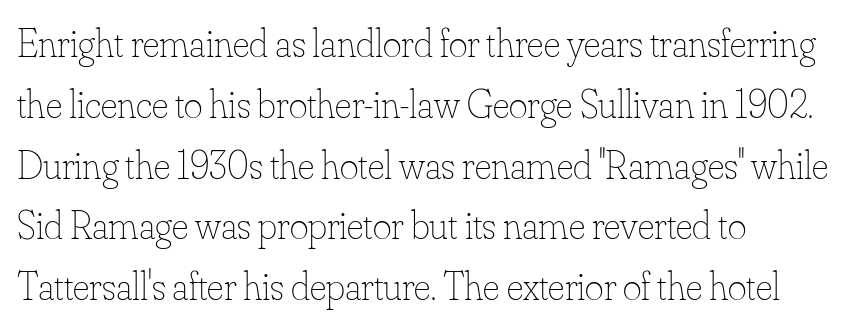
{"italic": "no", "bold": "no", "weight": "thin", "width": "normal", "stroke_contrast": "low", "x_height": "small", "monospaced": "no", "underline": "no", "align": "left", "line_spacing": "normal", "line_spacing_ratio": 1.52, "letter_spacing": "normal", "letter_spacing_em": 0.0, "glyph_px": 40}
